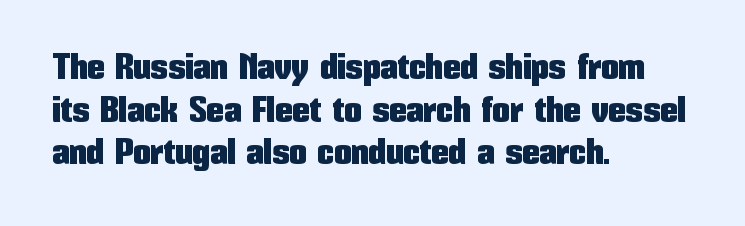
The image shows 35 px condensed sans-serif type, upright; set left-aligned, line spacing 1.22x, normal letter spacing, not underlined; low stroke contrast and a medium x-height.
